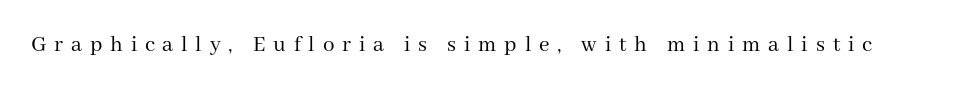
Q: Is the text bold? A: No.
Q: Is the text italic (slanted)? A: No, it is upright.
Q: Is the text underlined? A: No.
Q: Is the spacing between letters normal or unusually wide? A: Unusually wide.
